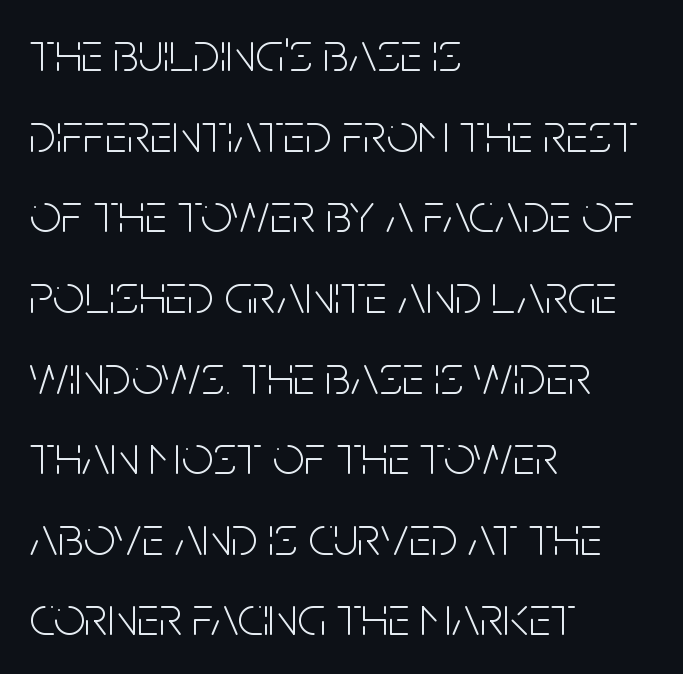
Are there feet on the stems? There aren't — it's a sans. A normal amount of white space separates one row of letters from the next. The type is set solid horizontally, with unmodified tracking. A typesetter would call this proportional, since set widths differ per character. Does the lettering tilt? It doesn't — this is upright. The weight tops out at a normal text grade.
